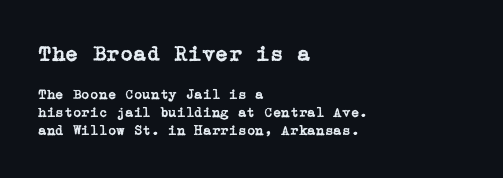
The image shows 22 px text type, upright; set left-aligned, normal line spacing (1.28x), normal letter spacing, not underlined; the first (top) block is 1.57x larger.
